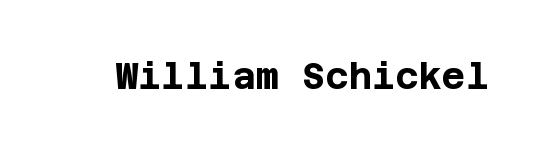
Q: Is the text bold? A: Yes.
Q: Is the text italic (slanted)? A: No, it is upright.
Q: Is the typeface a serif or a sans-serif typeface? A: Sans-serif.
Q: Is the text underlined? A: No.
Q: Is the spacing between letters normal or unusually wide? A: Normal.
Q: Width (condensed, normal, or wide)? A: Normal.
Q: Stroke contrast? A: Low.
Q: x-height? A: Large.
